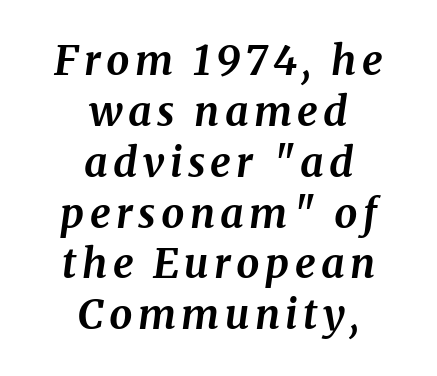
The image shows 41 px bold serif type, italic (leaning right); set centered, line spacing 1.24x, not underlined; medium stroke contrast and a medium x-height.
